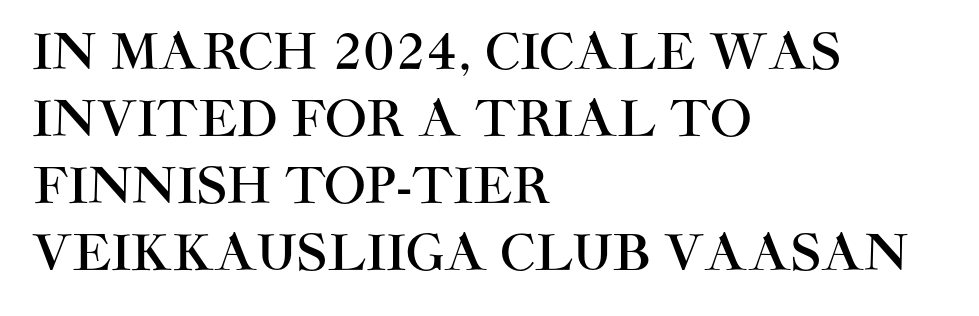
{"serif": "no", "italic": "no", "width": "normal", "stroke_contrast": "high", "x_height": "large", "monospaced": "no", "underline": "no", "align": "left", "line_spacing": "normal", "line_spacing_ratio": 1.37, "letter_spacing": "normal", "letter_spacing_em": 0.0, "glyph_px": 49}
